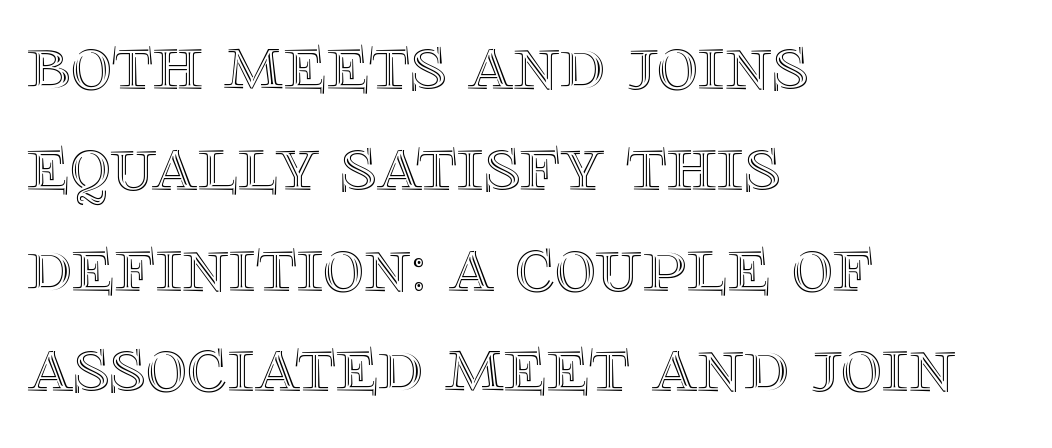
Q: Is the text italic (slanted)? A: No, it is upright.
Q: Is the text underlined? A: No.
Q: How is the paragraph aligned? A: Left-aligned.
Q: Is the spacing between letters normal or unusually wide? A: Normal.
Q: Is the spacing between lines tight, normal or loose? A: Normal.
Q: Width (condensed, normal, or wide)? A: Normal.
Q: x-height? A: Large.
Q: Monospaced? A: No.
